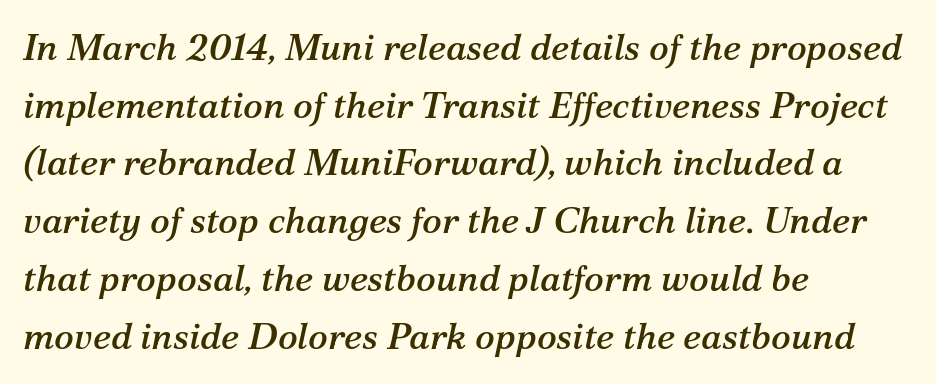
The image shows 37 px serif type, italic (leaning right); set left-aligned, normal line spacing (1.56x), normal letter spacing, not underlined; medium stroke contrast and a medium x-height.
